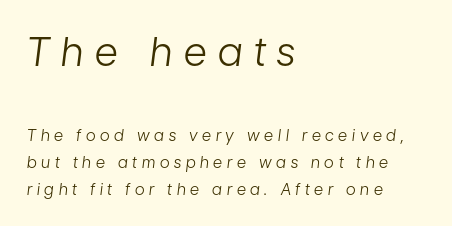
{"italic": "yes", "lean": "right", "slant_degrees": 7, "bold": "no", "weight": "light", "width": "condensed", "stroke_contrast": "low", "x_height": "medium", "monospaced": "no", "underline": "no", "align": "left", "line_spacing": "normal", "line_spacing_ratio": 1.66, "letter_spacing": "wide", "letter_spacing_em": 0.29, "larger_block": "first", "size_ratio": 2.5, "glyph_px": 40}
